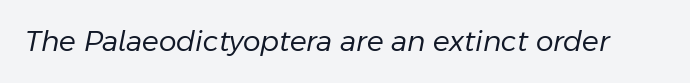
Q: Is the text bold? A: No.
Q: Is the text italic (slanted)? A: Yes, it leans right by about 11 degrees.
Q: Is the text underlined? A: No.
Q: Is the spacing between letters normal or unusually wide? A: Normal.
Q: Width (condensed, normal, or wide)? A: Normal.
Q: Stroke contrast? A: Low.
Q: x-height? A: Medium.
Q: Monospaced? A: No.
